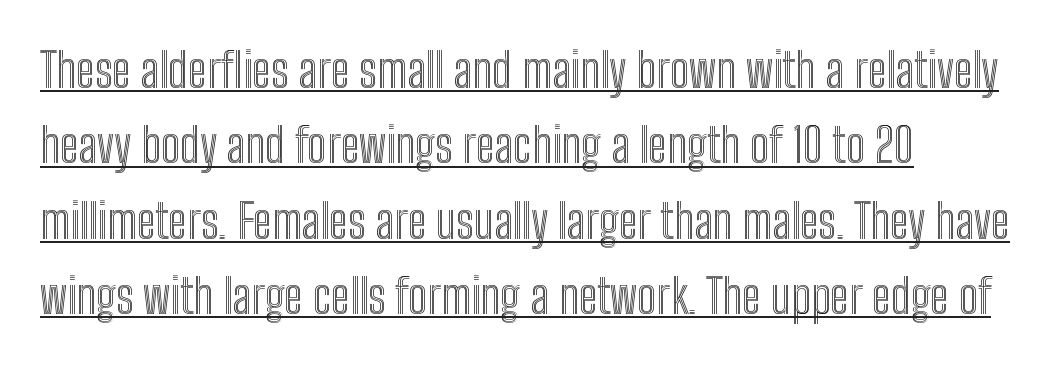
Layout note: lines flush left. The rendering uses the underline text-decoration. The face used here is rendered with its standard letterfit. The rows are spaced the way most documents space them. Character widths vary here, with narrow letters taking less room than wide ones.
